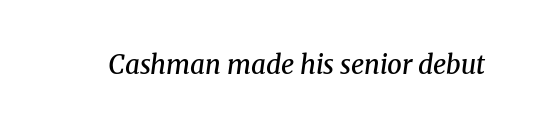
Q: Is the text bold? A: Semi-bold.
Q: Is the text italic (slanted)? A: Yes, it leans right by about 8 degrees.
Q: Is the text underlined? A: No.
Q: Is the spacing between letters normal or unusually wide? A: Normal.
